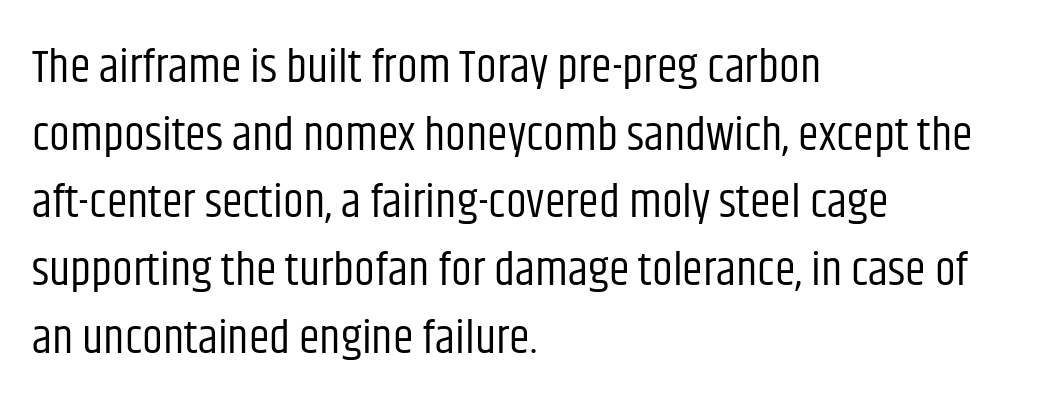
The image shows 47 px regular-weight, condensed sans-serif type, upright; set left-aligned, normal line spacing (1.44x), normal letter spacing, not underlined; low stroke contrast and a large x-height.
